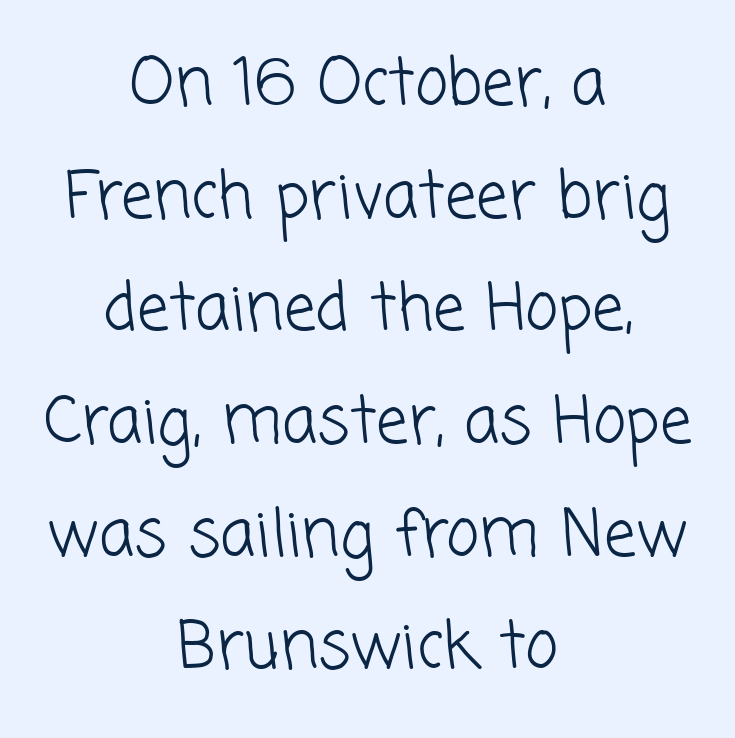
The image shows 64 px light sans-serif type; set centered, line spacing 1.76x, normal letter spacing, not underlined; low stroke contrast and a medium x-height.
